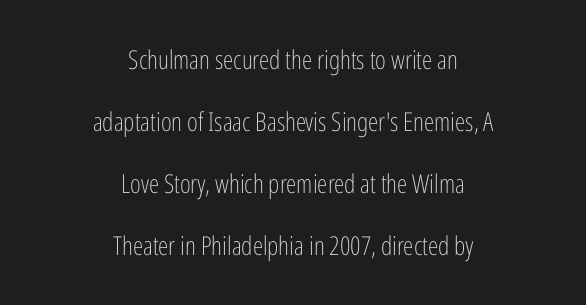
The image shows 26 px text type, upright; set centered, loose line spacing (2.39x), normal letter spacing, not underlined.
